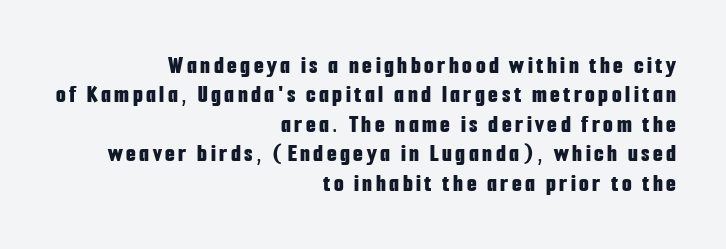
The image shows 25 px bold type, upright; set right-aligned, line spacing 1.18x, not underlined.
